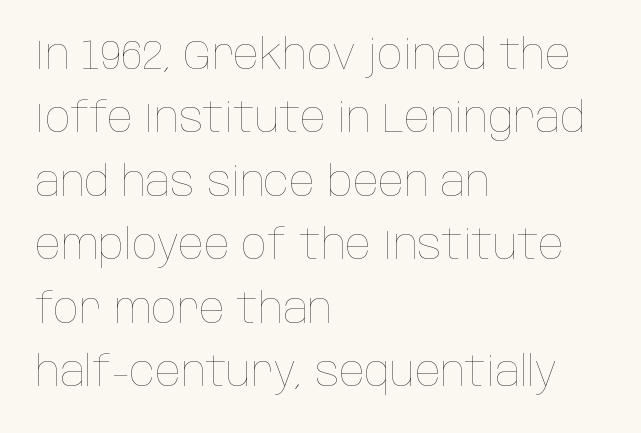
The image shows 42 px thin, condensed type, upright; set left-aligned, normal line spacing (1.51x), normal letter spacing, not underlined; low stroke contrast and a large x-height.
